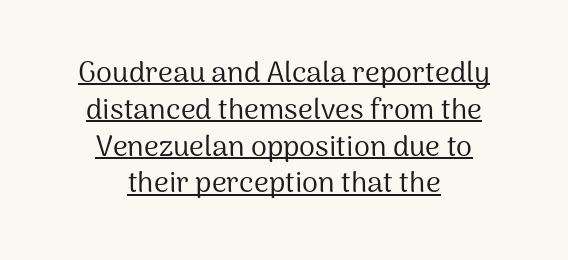
{"serif": "no", "italic": "no", "bold": "no", "weight": "regular", "width": "normal", "stroke_contrast": "medium", "x_height": "medium", "monospaced": "no", "underline": "yes", "align": "center", "line_spacing": "normal", "line_spacing_ratio": 1.27, "letter_spacing": "normal", "letter_spacing_em": 0.0, "glyph_px": 29}
